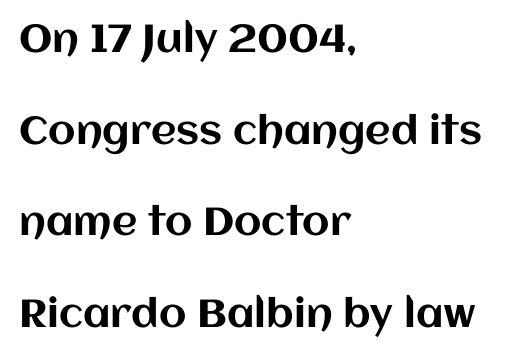
The image shows 39 px text type, upright; set left-aligned, loose line spacing (2.35x), normal letter spacing, not underlined; medium stroke contrast and a large x-height.
